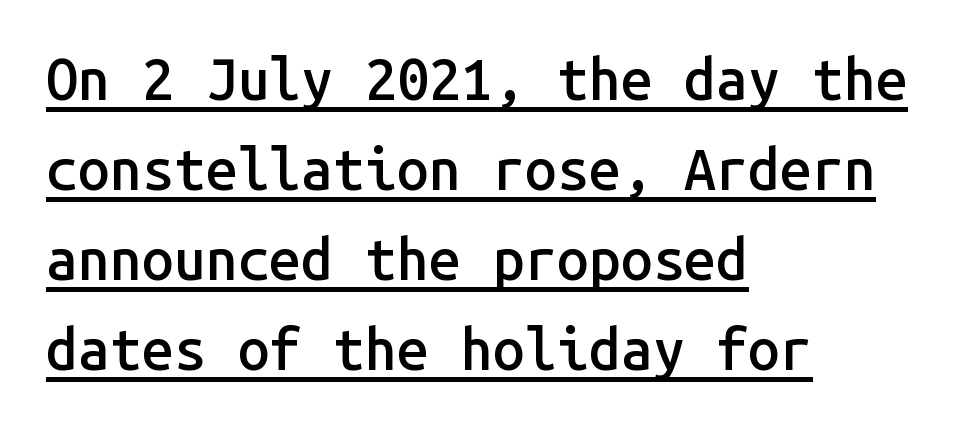
The rendering uses a semibold face; strokes are thickened but not to full bold. The lettering holds an erect, upright posture throughout. The compositor pushed each line to the left boundary. Interline gaps are of average width in this sample.
